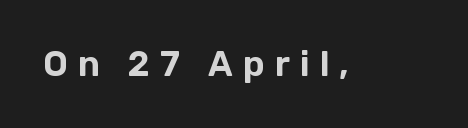
{"serif": "no", "italic": "no", "width": "normal", "stroke_contrast": "low", "x_height": "medium", "monospaced": "no", "underline": "no", "letter_spacing": "wide", "letter_spacing_em": 0.29, "glyph_px": 35}
